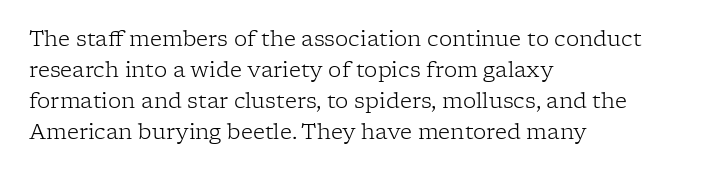
Q: Is the text bold? A: No.
Q: Is the text italic (slanted)? A: No, it is upright.
Q: Is the text underlined? A: No.
Q: How is the paragraph aligned? A: Left-aligned.
Q: Is the spacing between letters normal or unusually wide? A: Normal.
Q: Is the spacing between lines tight, normal or loose? A: Normal.
